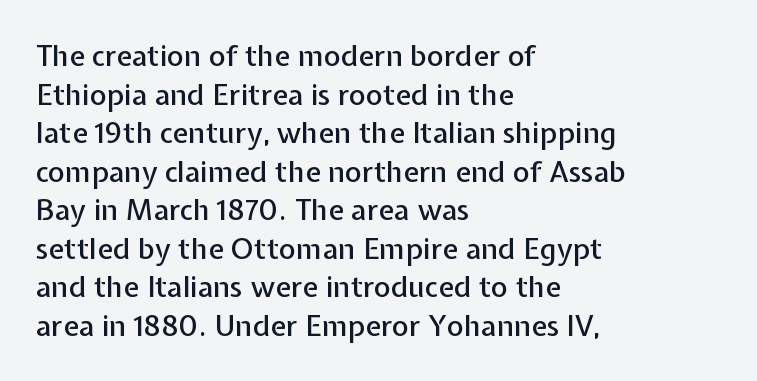
{"serif": "no", "italic": "no", "width": "normal", "stroke_contrast": "low", "x_height": "medium", "monospaced": "no", "underline": "no", "align": "left", "line_spacing": "normal", "line_spacing_ratio": 1.33, "letter_spacing": "normal", "letter_spacing_em": 0.0, "glyph_px": 29}
